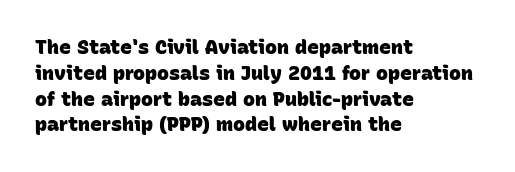
Q: Is the text bold? A: Yes.
Q: Is the text underlined? A: No.
Q: How is the paragraph aligned? A: Left-aligned.
Q: Is the spacing between letters normal or unusually wide? A: Normal.
Q: Is the spacing between lines tight, normal or loose? A: Normal.
